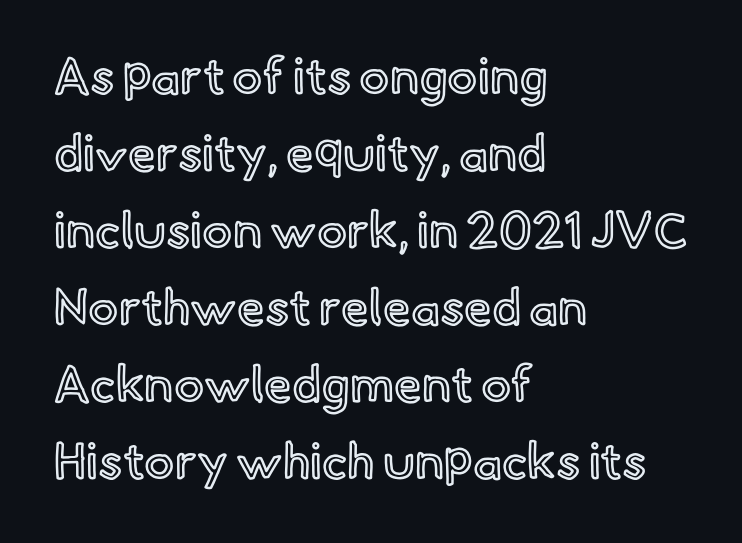
The image shows 50 px text type, upright; set left-aligned, normal line spacing (1.54x), normal letter spacing, not underlined; a small x-height.
